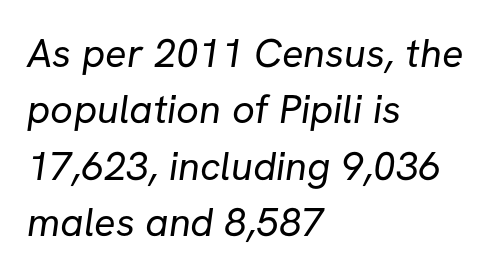
The strip under each line holds only bare page. Horizontal bands of white between lines are of average thickness. Reading down the block, your eye returns to a fixed left position each line. The face looks like a standard text weight, possibly lighter.
